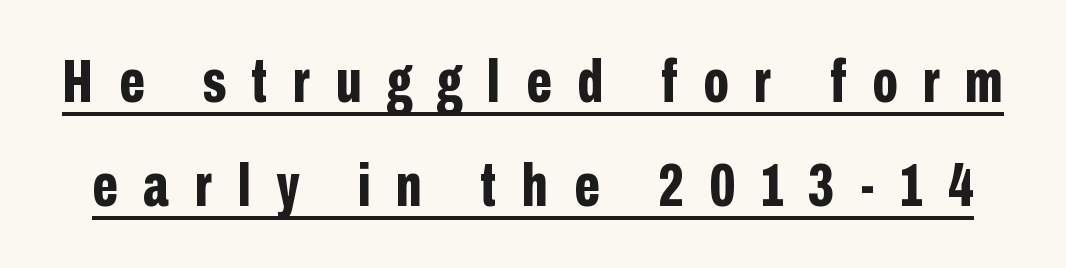
The image shows 61 px bold, condensed sans-serif type, upright; set line spacing 1.71x, unusually wide letter spacing (+0.42 em), underlined; low stroke contrast and a medium x-height.
